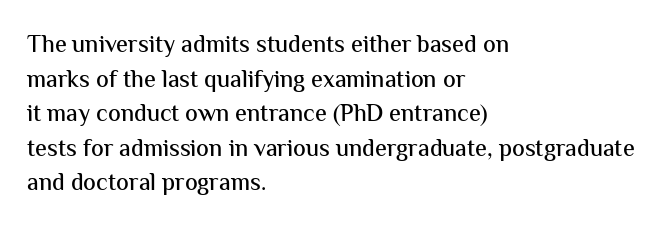
{"italic": "no", "underline": "no", "align": "left", "line_spacing": "normal", "line_spacing_ratio": 1.44, "letter_spacing": "normal", "letter_spacing_em": 0.0, "glyph_px": 24}
